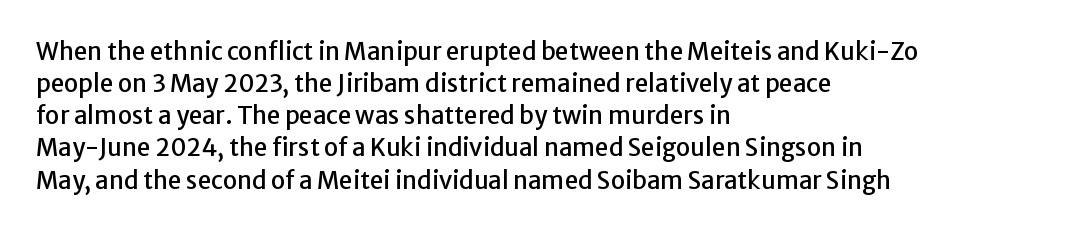
Just letters on the line, the space beneath them empty. Honestly, the row spacing looks completely unremarkable. No italicization has been applied; the sample stays upright. Teacher's note: observe the even left margin — that is flush-left alignment. Glyph-to-glyph distance matches everyday printed text.
